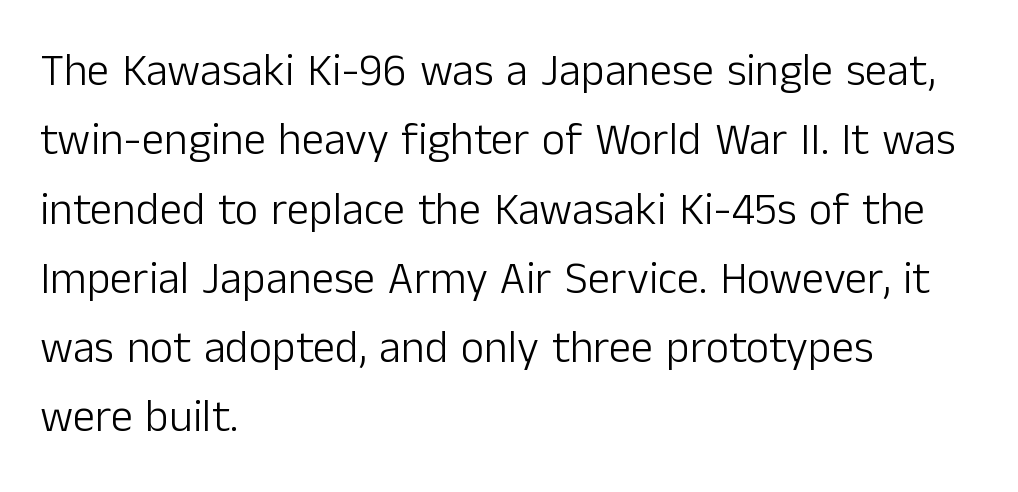
The image shows 45 px light sans-serif type, upright; set left-aligned, normal line spacing (1.54x), normal letter spacing, not underlined; low stroke contrast and a medium x-height.
